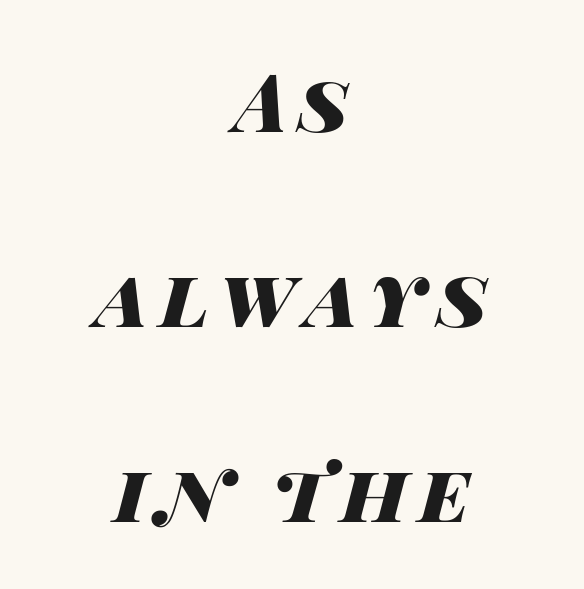
{"italic": "yes", "lean": "right", "slant_degrees": 14, "bold": "yes", "weight": "heavy", "width": "wide", "stroke_contrast": "high", "x_height": "large", "monospaced": "no", "underline": "no", "align": "center", "line_spacing": "loose", "line_spacing_ratio": 2.44, "glyph_px": 80}
